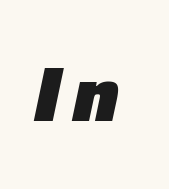
The image shows 76 px heavy type, italic (leaning right); set not underlined; low stroke contrast and a medium x-height.
